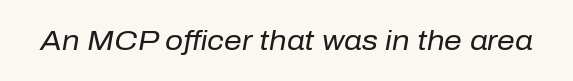
The image shows 28 px regular-weight type, italic (leaning right); set normal letter spacing, not underlined; low stroke contrast and a medium x-height.
